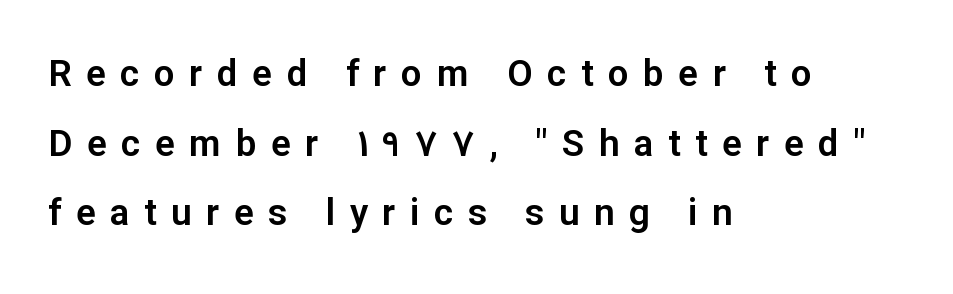
{"serif": "no", "italic": "no", "width": "normal", "stroke_contrast": "low", "x_height": "medium", "monospaced": "no", "underline": "no", "align": "left", "line_spacing_ratio": 1.88, "letter_spacing": "wide", "letter_spacing_em": 0.39, "glyph_px": 37}
